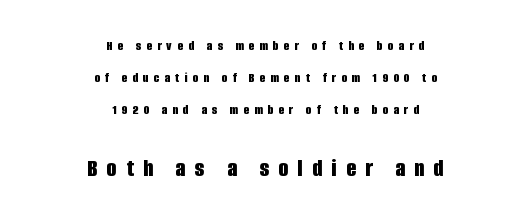
Q: Is the text bold? A: Yes.
Q: Is the text italic (slanted)? A: No, it is upright.
Q: Is the text underlined? A: No.
Q: How is the paragraph aligned? A: Centered.
Q: Is the spacing between letters normal or unusually wide? A: Unusually wide.
Q: Is the spacing between lines tight, normal or loose? A: Loose.
Q: Which block of text is set in a larger size, the first (top) or the second (bottom)? A: The second (bottom) one.
